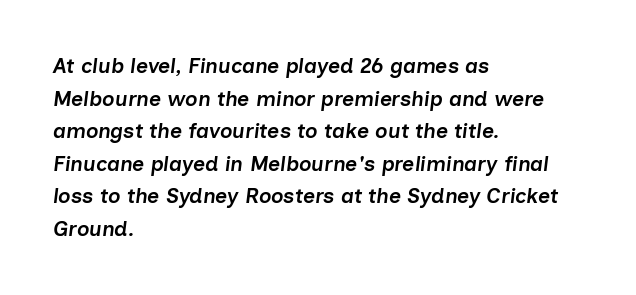
Compared with a centered layout, this one pins lines to the left instead. Caption: standard tracking, unaltered. Letters rest on an invisible, unmarked baseline. Is the type bold? Partly — it's a semibold, heavier than regular but not fully bold.
